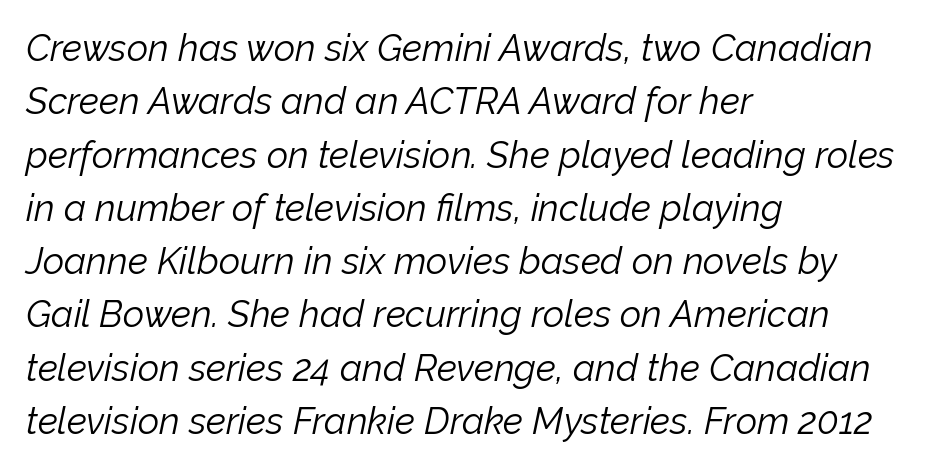
The image shows 37 px light type, italic (leaning right); set left-aligned, normal line spacing (1.44x), normal letter spacing, not underlined; low stroke contrast and a medium x-height.
